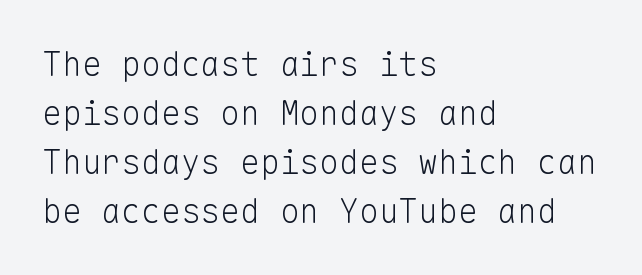
Q: Is the text bold? A: No.
Q: Is the text italic (slanted)? A: No, it is upright.
Q: Is the typeface a serif or a sans-serif typeface? A: Sans-serif.
Q: Is the text underlined? A: No.
Q: How is the paragraph aligned? A: Left-aligned.
Q: Is the spacing between letters normal or unusually wide? A: Normal.
Q: Is the spacing between lines tight, normal or loose? A: Normal.
Q: Width (condensed, normal, or wide)? A: Normal.
Q: Stroke contrast? A: Low.
Q: x-height? A: Medium.
Q: Monospaced? A: Yes.
